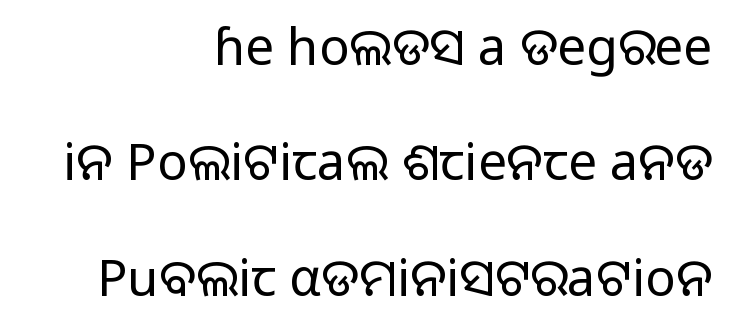
The image shows 51 px light sans-serif type, upright; set right-aligned, loose line spacing (2.26x), normal letter spacing, not underlined; low stroke contrast and a medium x-height.
